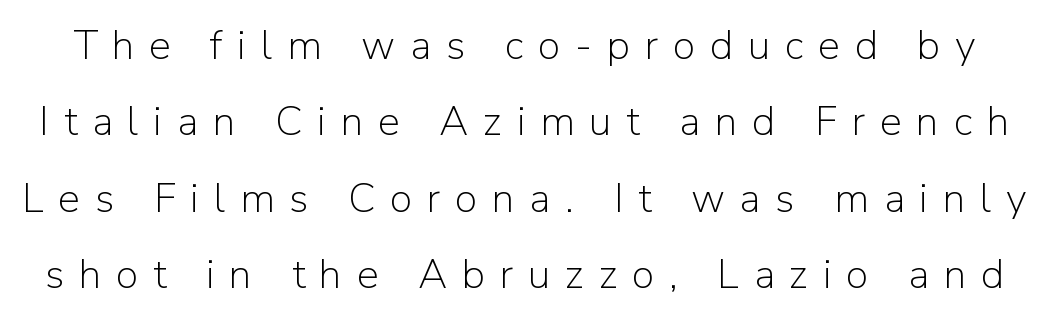
{"serif": "no", "italic": "no", "bold": "no", "weight": "light", "width": "normal", "stroke_contrast": "low", "x_height": "medium", "monospaced": "no", "underline": "no", "line_spacing_ratio": 1.86, "letter_spacing": "wide", "letter_spacing_em": 0.36, "glyph_px": 41}
